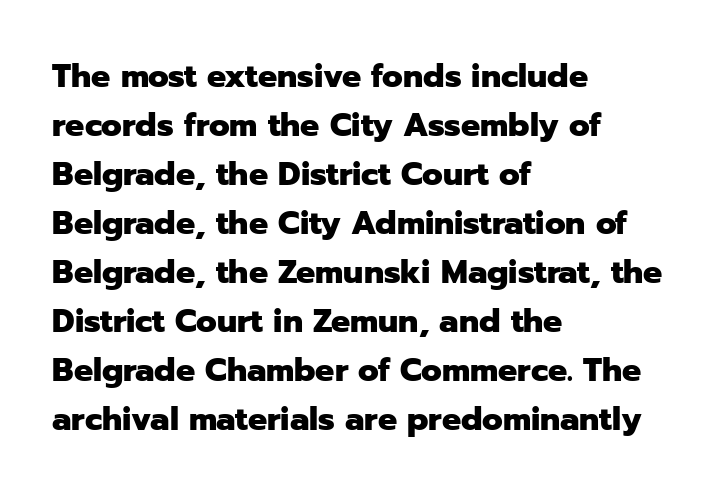
I'd call this a sans setting — the letters go barefoot. A typesetter would call this zero additional tracking. These lines are rendered in a variable-pitch font. These lines stack with their left ends in a neat column.
